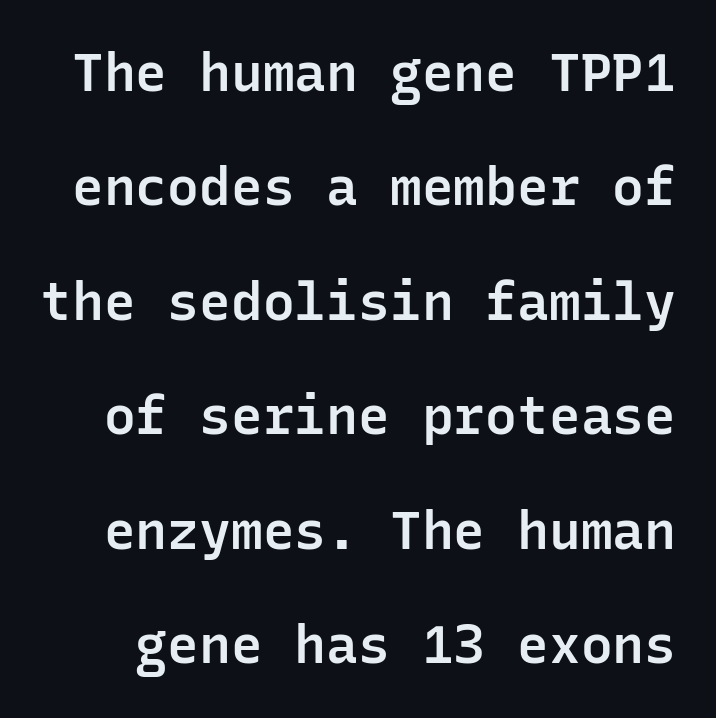
Q: Is the text bold? A: Semi-bold.
Q: Is the text italic (slanted)? A: No, it is upright.
Q: Is the typeface a serif or a sans-serif typeface? A: Sans-serif.
Q: Is the text underlined? A: No.
Q: Is the spacing between letters normal or unusually wide? A: Normal.
Q: Is the spacing between lines tight, normal or loose? A: Loose.
Q: Width (condensed, normal, or wide)? A: Normal.
Q: Stroke contrast? A: Low.
Q: x-height? A: Medium.
Q: Monospaced? A: Yes.
